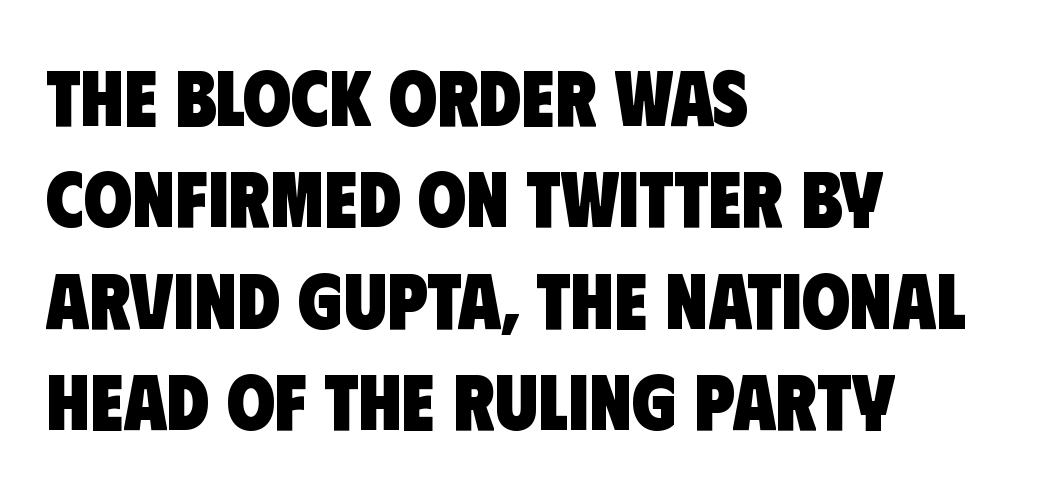
The image shows 78 px heavy, condensed sans-serif type; set left-aligned, normal line spacing (1.3x), normal letter spacing, not underlined; low stroke contrast and a large x-height.
